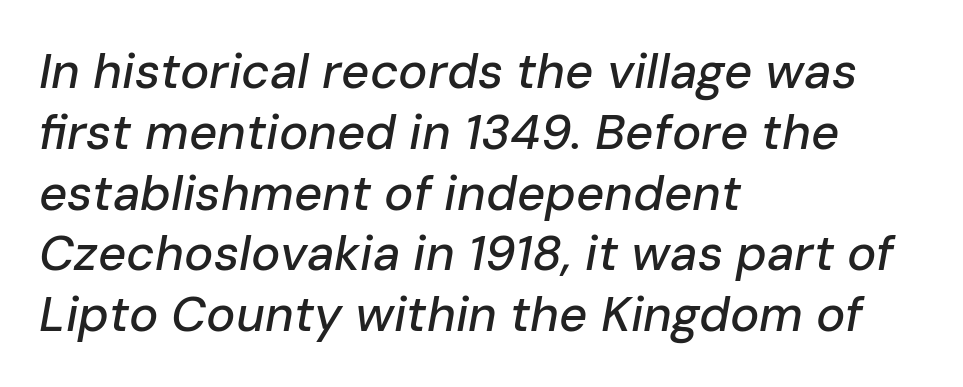
Each row of text sits above clean, open space. Proportional: the letters do not fall into vertical columns. If you drew a line through each stem, it would be angled. Characters follow at the spacing the type designer built in.
